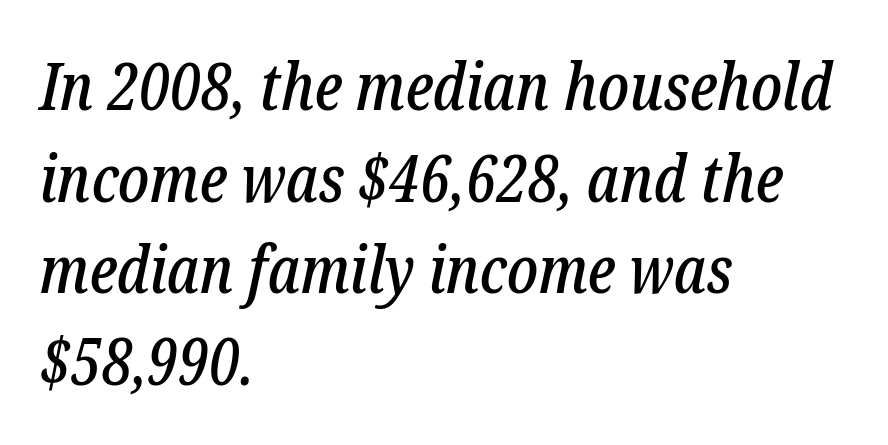
The image shows 66 px condensed serif type, italic (leaning right); set left-aligned, normal line spacing (1.39x), normal letter spacing, not underlined; low stroke contrast and a medium x-height.
